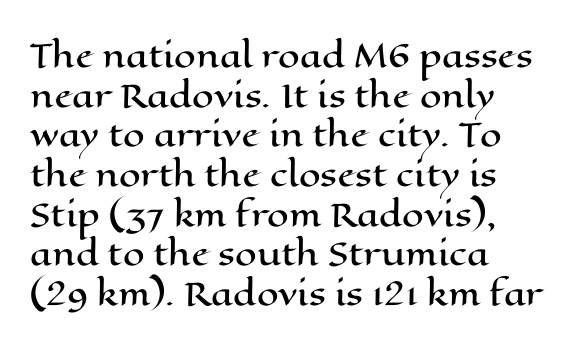
Short and long lines alike share a common starting point at left. Spacing verdict: proportional, widths tailored to each character. Honestly, there is no underline to notice here at all. This sample keeps an unexceptional amount of space between lines.
